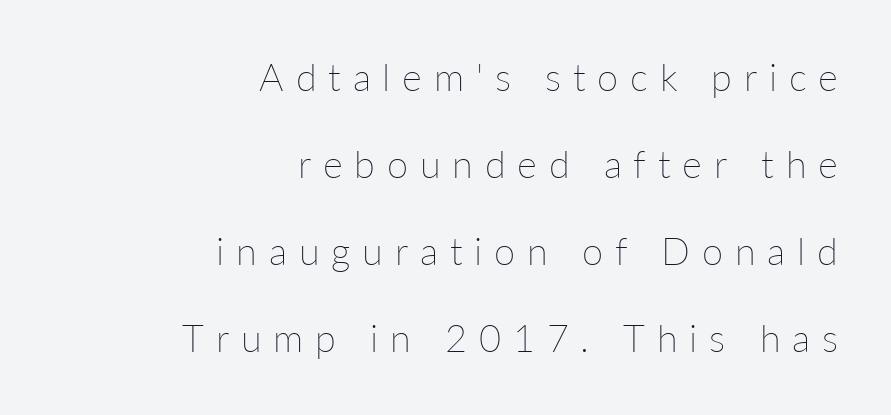
Q: Is the text bold? A: No.
Q: Is the text italic (slanted)? A: No, it is upright.
Q: Is the text underlined? A: No.
Q: How is the paragraph aligned? A: Right-aligned.
Q: Is the spacing between letters normal or unusually wide? A: Unusually wide.
Q: Is the spacing between lines tight, normal or loose? A: Loose.
Q: Width (condensed, normal, or wide)? A: Normal.
Q: Stroke contrast? A: Low.
Q: x-height? A: Medium.
Q: Monospaced? A: No.
